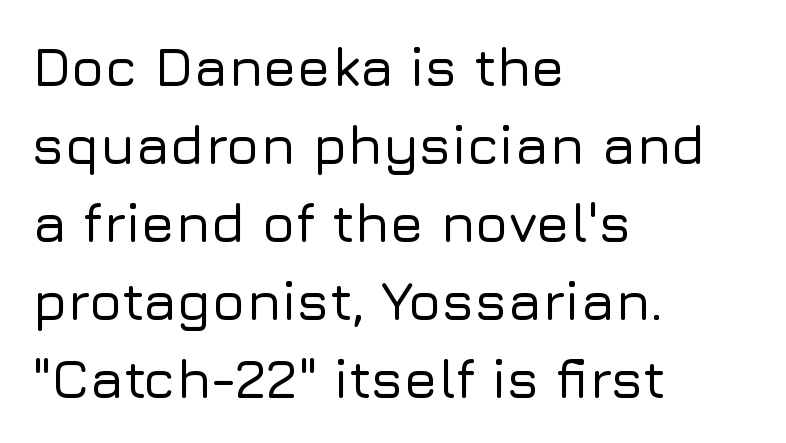
{"serif": "no", "italic": "no", "width": "normal", "stroke_contrast": "low", "x_height": "medium", "monospaced": "no", "underline": "no", "align": "left", "line_spacing": "normal", "line_spacing_ratio": 1.42, "letter_spacing": "normal", "letter_spacing_em": 0.0, "glyph_px": 55}
